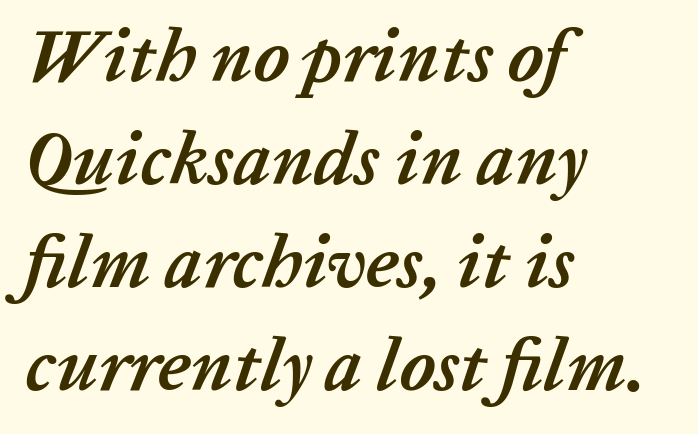
{"italic": "yes", "lean": "right", "slant_degrees": 20, "bold": "yes", "weight": "semibold", "width": "normal", "stroke_contrast": "low", "x_height": "medium", "monospaced": "no", "underline": "no", "align": "left", "line_spacing": "normal", "line_spacing_ratio": 1.39, "letter_spacing": "normal", "letter_spacing_em": 0.0, "glyph_px": 74}
